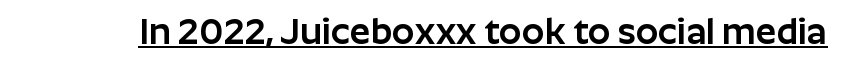
{"serif": "no", "italic": "no", "width": "normal", "stroke_contrast": "low", "x_height": "medium", "monospaced": "no", "underline": "yes", "letter_spacing": "normal", "letter_spacing_em": 0.0, "glyph_px": 36}
